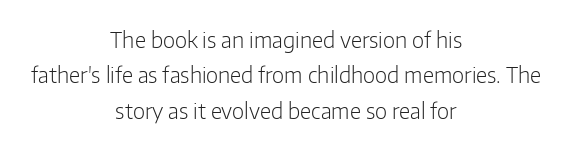
Q: Is the text bold? A: No.
Q: Is the text italic (slanted)? A: No, it is upright.
Q: Is the text underlined? A: No.
Q: How is the paragraph aligned? A: Centered.
Q: Is the spacing between letters normal or unusually wide? A: Normal.
Q: Is the spacing between lines tight, normal or loose? A: Normal.
